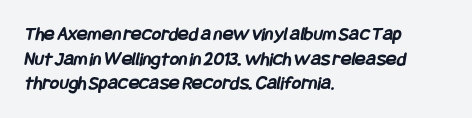
Notice how thick the strokes are: this is what a full bold looks like. Rule under the text: the space is simply empty. Standard letterfit; no display-style spreading of the glyphs. In CSS terms this would be text-align: left.
